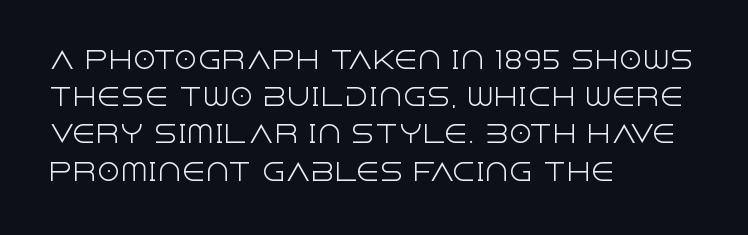
{"italic": "no", "bold": "no", "underline": "no", "align": "left", "line_spacing": "normal", "line_spacing_ratio": 1.55, "letter_spacing": "normal", "letter_spacing_em": 0.0, "glyph_px": 24}
